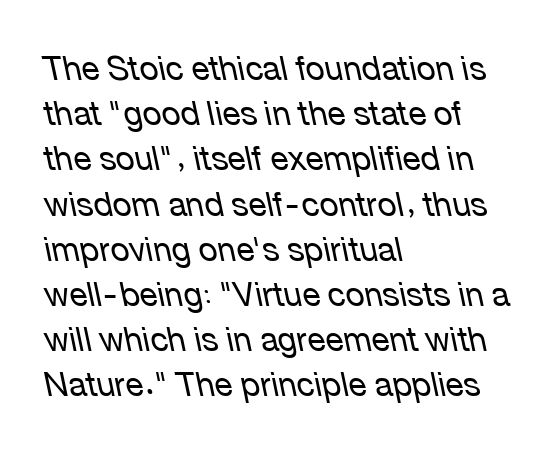
Q: Is the text bold? A: No.
Q: Is the text italic (slanted)? A: Yes, it leans left by about 12 degrees.
Q: Is the text underlined? A: No.
Q: How is the paragraph aligned? A: Left-aligned.
Q: Is the spacing between letters normal or unusually wide? A: Normal.
Q: Is the spacing between lines tight, normal or loose? A: Normal.
Q: Width (condensed, normal, or wide)? A: Normal.
Q: Stroke contrast? A: Low.
Q: x-height? A: Medium.
Q: Monospaced? A: No.
